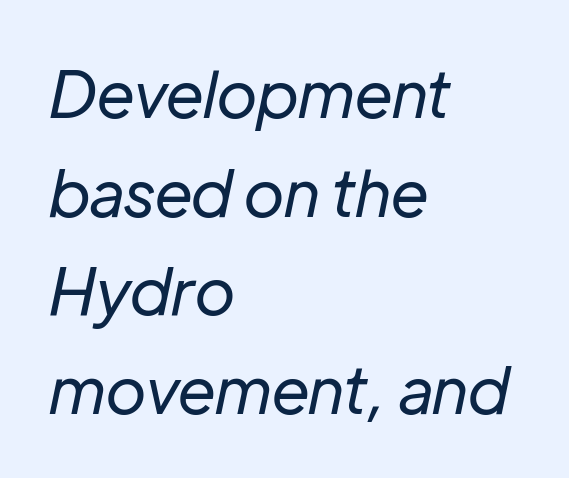
Q: Is the text bold? A: No.
Q: Is the text italic (slanted)? A: Yes, it leans right by about 12 degrees.
Q: Is the text underlined? A: No.
Q: How is the paragraph aligned? A: Left-aligned.
Q: Is the spacing between letters normal or unusually wide? A: Normal.
Q: Is the spacing between lines tight, normal or loose? A: Normal.
Q: Width (condensed, normal, or wide)? A: Normal.
Q: Stroke contrast? A: Low.
Q: x-height? A: Medium.
Q: Monospaced? A: No.
